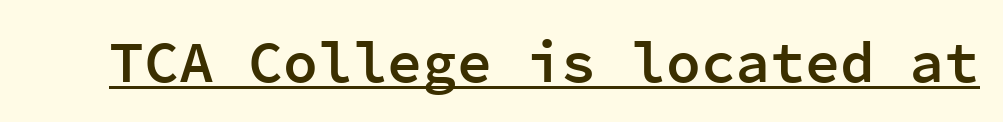
The text was rendered using a sans face with plain stroke endings. This is the in-between weight designers call semibold or demi. The passage shown is typed in a monospace face where columns stay perfectly aligned. No italicization has been applied; the sample stays upright. Words appear dense and cohesive because spacing is normal. A baseline rule has been typeset under these characters.
